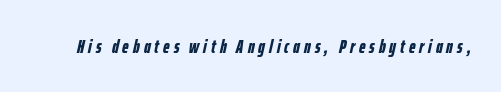
{"italic": "yes", "lean": "right", "slant_degrees": 12, "bold": "yes", "underline": "no", "letter_spacing": "wide", "letter_spacing_em": 0.2, "glyph_px": 20}
